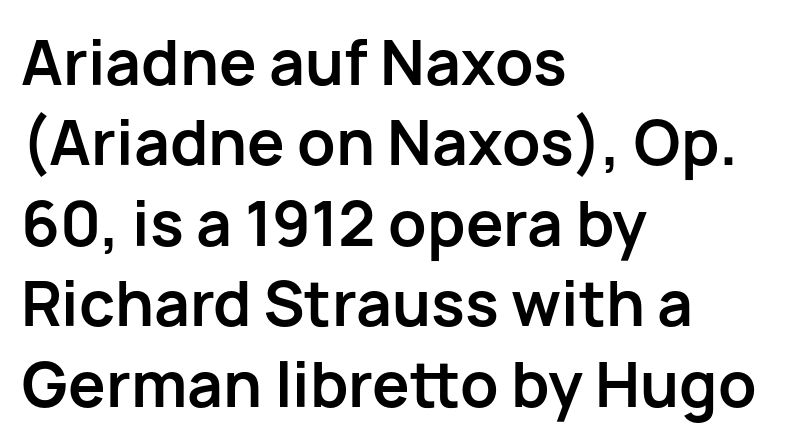
The image shows 60 px bold sans-serif type, upright; set left-aligned, normal line spacing (1.34x), normal letter spacing, not underlined; low stroke contrast and a medium x-height.
